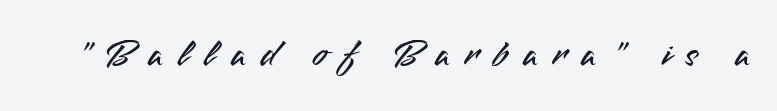
{"serif": "no", "width": "normal", "stroke_contrast": "medium", "x_height": "small", "monospaced": "no", "underline": "no", "letter_spacing": "wide", "letter_spacing_em": 0.39, "glyph_px": 38}
